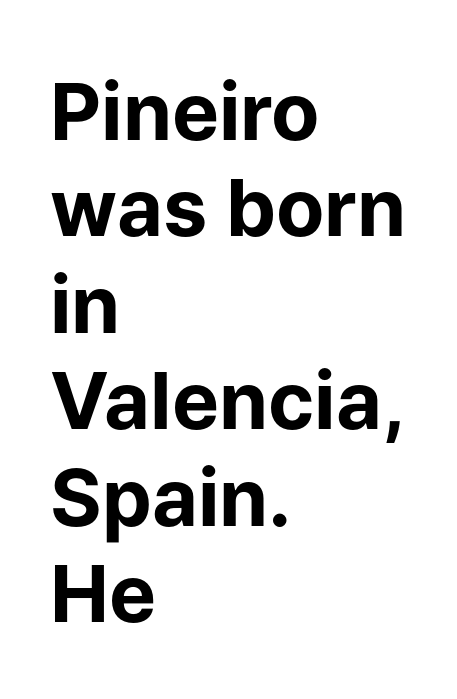
The image shows 79 px bold sans-serif type, upright; set left-aligned, line spacing 1.22x, normal letter spacing, not underlined; low stroke contrast and a medium x-height.
